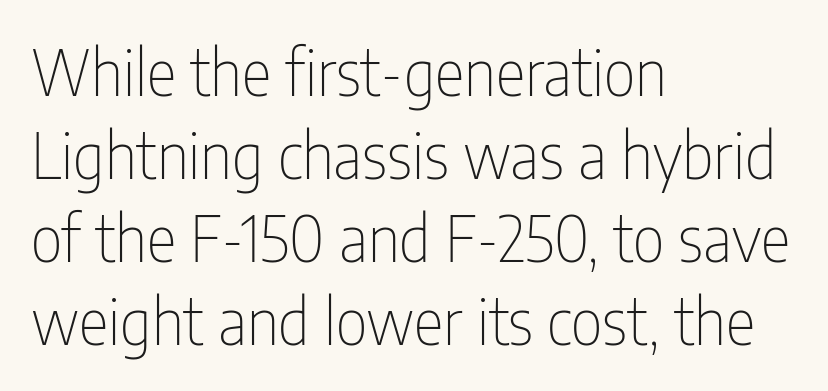
The image shows 63 px thin, condensed sans-serif type, upright; set left-aligned, normal line spacing (1.32x), normal letter spacing, not underlined; low stroke contrast and a medium x-height.
